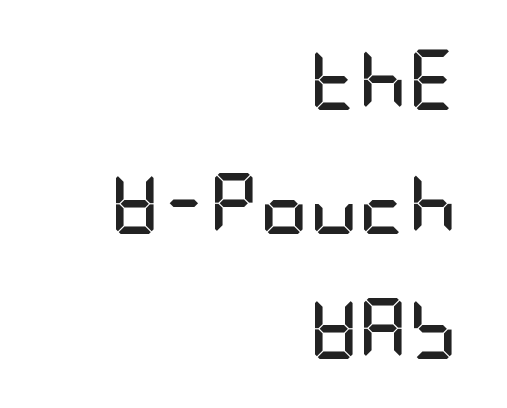
{"serif": "no", "italic": "no", "bold": "yes", "weight": "semibold", "width": "condensed", "stroke_contrast": "low", "x_height": "large", "underline": "no", "align": "right", "line_spacing": "loose", "line_spacing_ratio": 2.04, "letter_spacing": "normal", "letter_spacing_em": 0.0, "glyph_px": 61}
